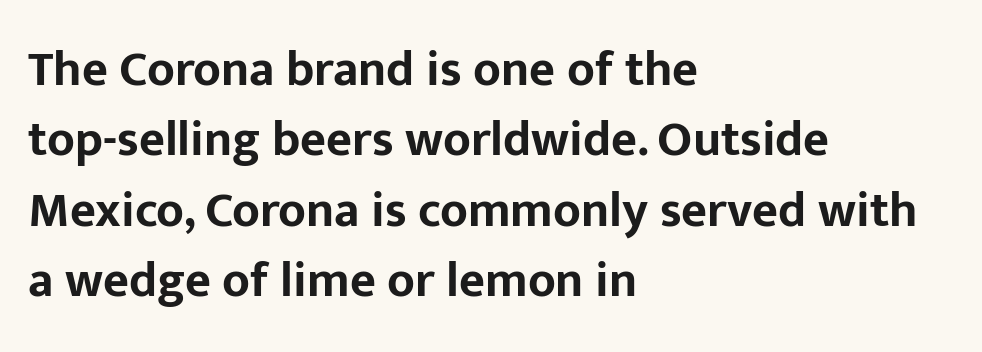
The line-height multiplier appears to be the usual default. The passage shown has conventional tracking throughout. Descender tails drop into unmarked territory. The strokes are fattened all the way to bold.
